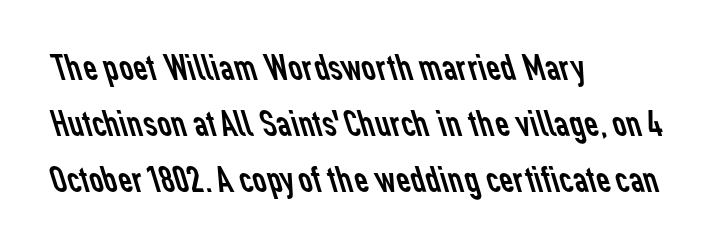
Q: Is the text bold? A: No.
Q: Is the typeface a serif or a sans-serif typeface? A: Sans-serif.
Q: Is the text underlined? A: No.
Q: How is the paragraph aligned? A: Left-aligned.
Q: Is the spacing between letters normal or unusually wide? A: Normal.
Q: Is the spacing between lines tight, normal or loose? A: Normal.
Q: Width (condensed, normal, or wide)? A: Normal.
Q: Stroke contrast? A: Low.
Q: x-height? A: Medium.
Q: Monospaced? A: No.
